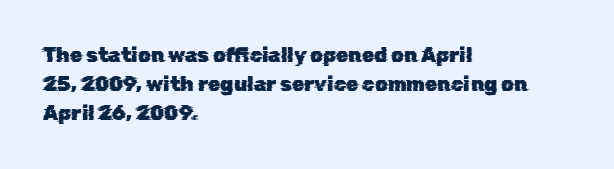
The image shows 20 px text type; set left-aligned, normal line spacing (1.46x), normal letter spacing, not underlined.
